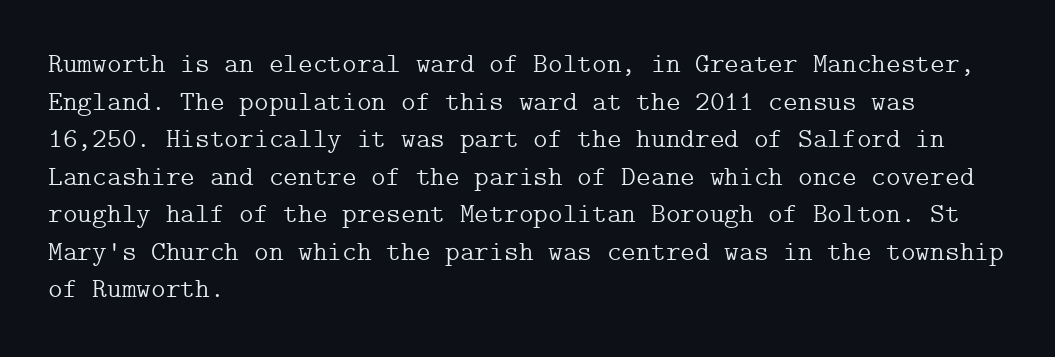
The image shows 28 px light serif type, upright; set left-aligned, normal line spacing (1.34x), normal letter spacing, not underlined; low stroke contrast and a medium x-height.
